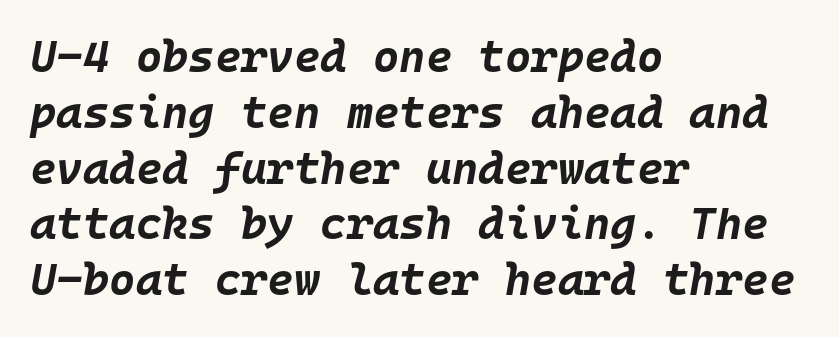
{"italic": "yes", "lean": "right", "slant_degrees": 10, "bold": "yes", "weight": "bold", "width": "normal", "stroke_contrast": "low", "x_height": "large", "monospaced": "yes", "underline": "no", "align": "left", "line_spacing_ratio": 1.24, "letter_spacing": "normal", "letter_spacing_em": 0.0, "glyph_px": 45}
